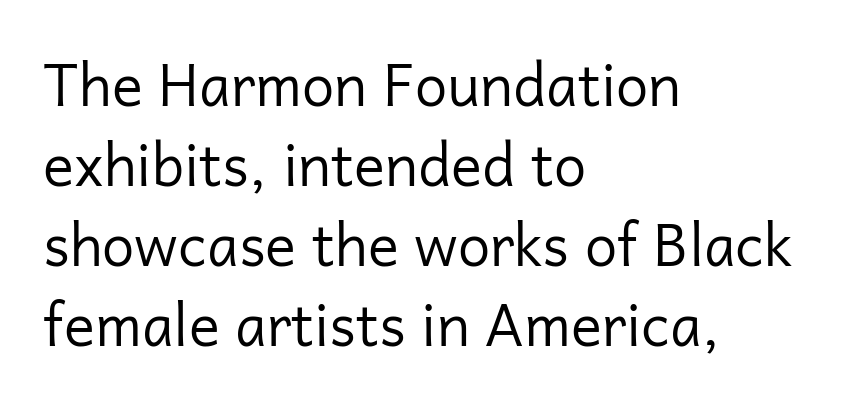
The image shows 58 px regular-weight sans-serif type, upright; set left-aligned, normal line spacing (1.38x), normal letter spacing, not underlined; low stroke contrast and a medium x-height.
